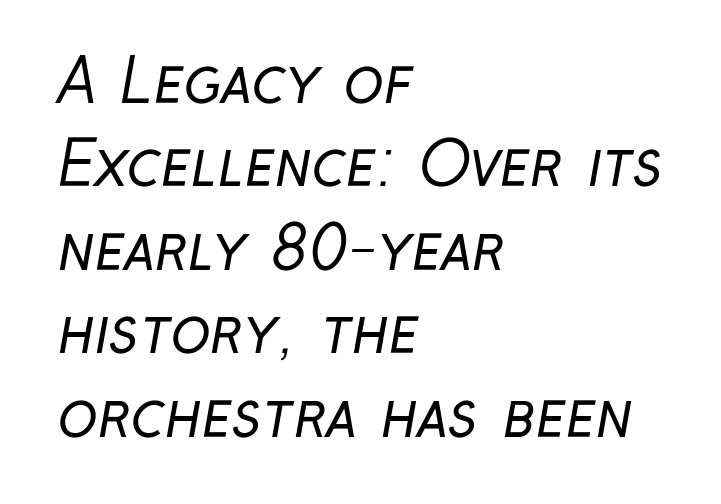
{"serif": "no", "bold": "no", "weight": "regular", "width": "condensed", "stroke_contrast": "low", "x_height": "medium", "monospaced": "no", "underline": "no", "align": "left", "line_spacing": "normal", "line_spacing_ratio": 1.39, "letter_spacing": "normal", "letter_spacing_em": 0.0, "glyph_px": 60}
